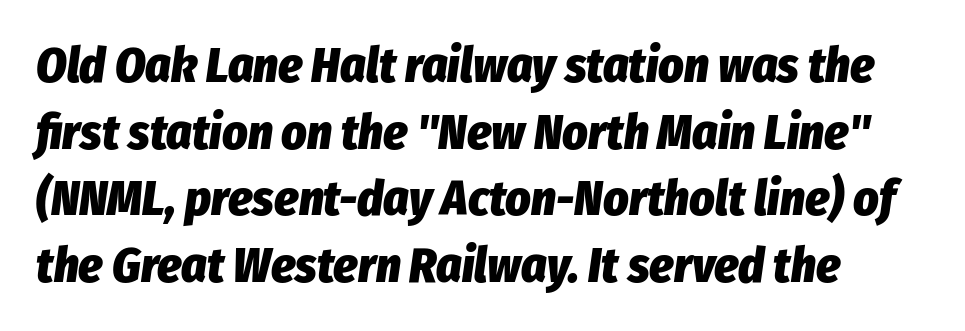
{"italic": "yes", "lean": "right", "slant_degrees": 8, "bold": "yes", "weight": "heavy", "width": "condensed", "stroke_contrast": "low", "x_height": "medium", "monospaced": "no", "underline": "no", "line_spacing": "normal", "line_spacing_ratio": 1.36, "letter_spacing": "normal", "letter_spacing_em": 0.0, "glyph_px": 49}
